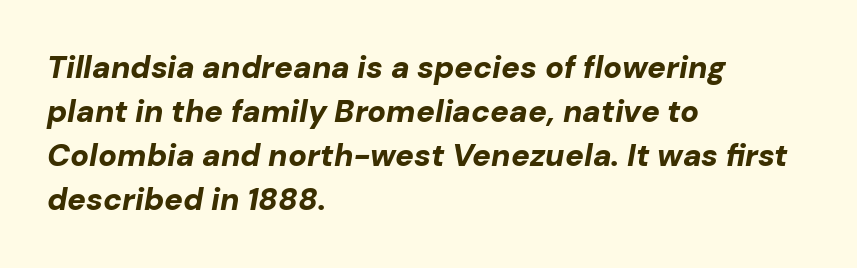
All the whitespace from short lines collects on the right. Each new line begins a customary step beneath the previous one. Here the designer chose a conventional face with non-uniform glyph widths. These lines carry a lot of weight — the face is fully bold. The letters are slanted; this is an italic face. Characters follow at the spacing the type designer built in.
